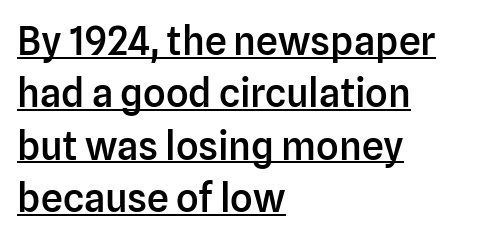
This rendering leaves character spacing at its baseline value. The face used here is proportionally spaced, like ordinary book or web type. Decoration check: the copy is underlined. Is there much room between lines? A standard amount, neither cramped nor airy.
